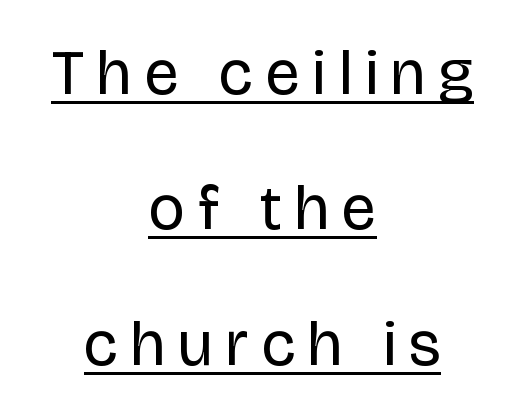
The image shows 63 px regular-weight sans-serif type, upright; set centered, loose line spacing (2.15x), unusually wide letter spacing (+0.21 em), underlined; low stroke contrast and a large x-height.
